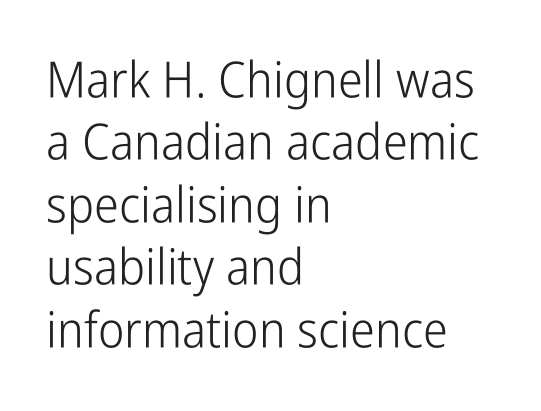
The typesetter chose a ragged-right arrangement here. The face used here is proportionally spaced, like ordinary book or web type. These glyphs show unthickened strokes, regular width or finer. The letterforms sit shoulder to shoulder at normal distance.
